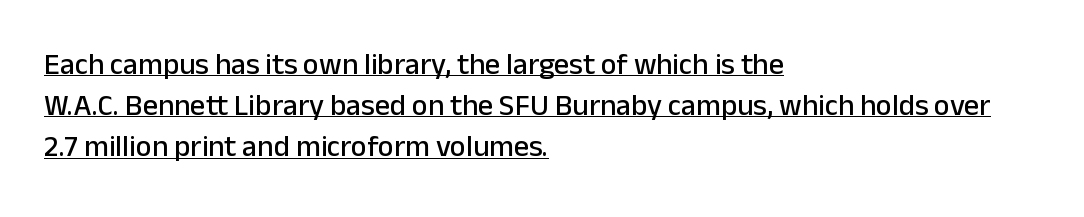
Q: Is the text italic (slanted)? A: No, it is upright.
Q: Is the typeface a serif or a sans-serif typeface? A: Sans-serif.
Q: Is the text underlined? A: Yes.
Q: How is the paragraph aligned? A: Left-aligned.
Q: Is the spacing between letters normal or unusually wide? A: Normal.
Q: Is the spacing between lines tight, normal or loose? A: Normal.
Q: Width (condensed, normal, or wide)? A: Normal.
Q: Stroke contrast? A: Low.
Q: x-height? A: Medium.
Q: Monospaced? A: No.
